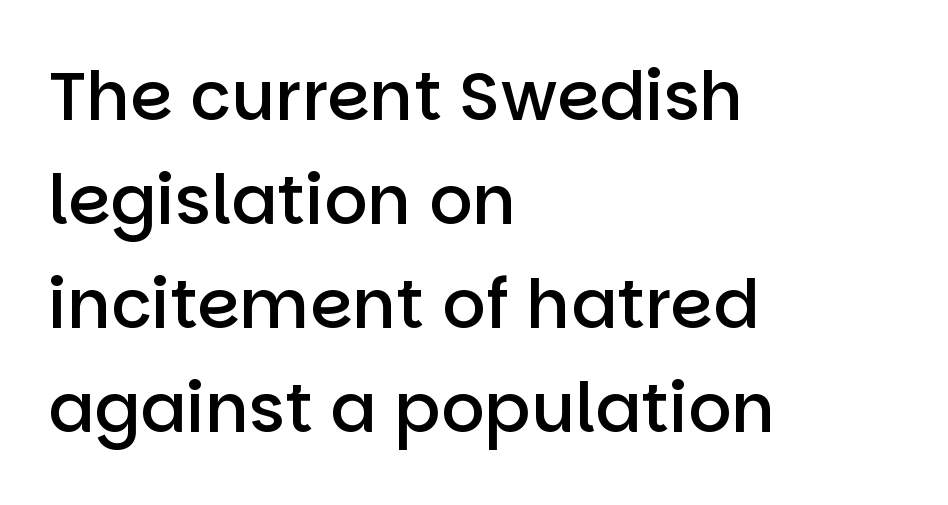
The image shows 68 px semibold sans-serif type, upright; set left-aligned, normal line spacing (1.53x), normal letter spacing, not underlined; low stroke contrast and a large x-height.
